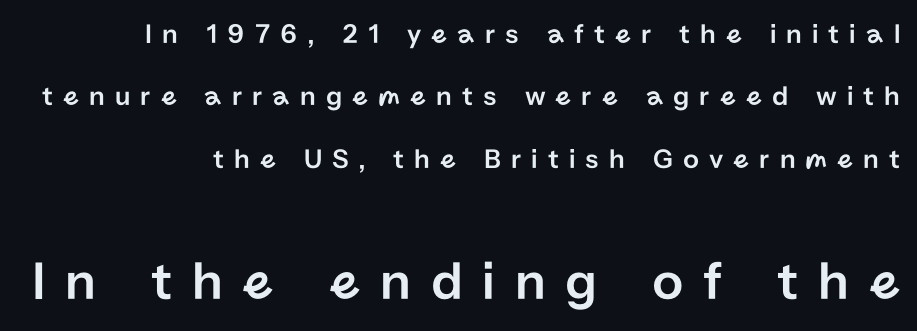
The image shows 55 px sans-serif type, upright; set right-aligned, loose line spacing (2.23x), unusually wide letter spacing (+0.36 em), not underlined; the second (bottom) block is 1.96x larger; low stroke contrast and a medium x-height.
